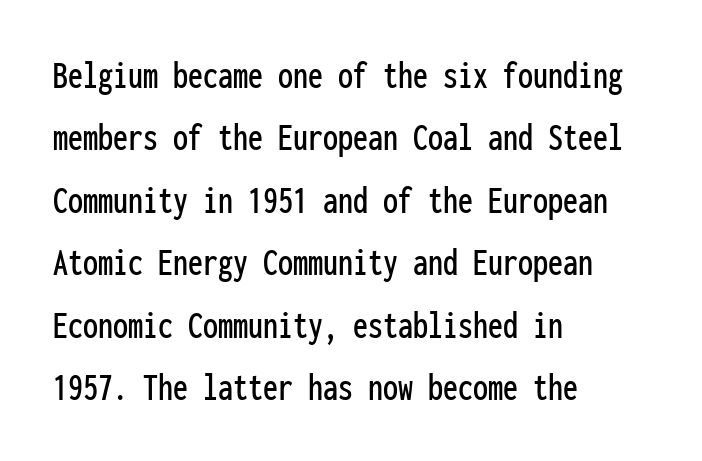
{"serif": "no", "italic": "no", "width": "condensed", "stroke_contrast": "low", "x_height": "medium", "monospaced": "yes", "underline": "no", "align": "left", "line_spacing": "normal", "line_spacing_ratio": 1.56, "letter_spacing": "normal", "letter_spacing_em": 0.0, "glyph_px": 40}
